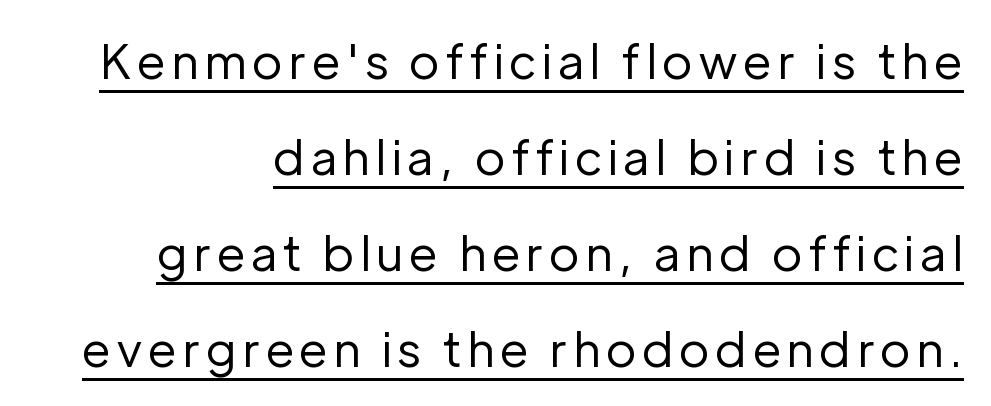
The image shows 47 px regular-weight sans-serif type, upright; set loose line spacing (2.04x), underlined; low stroke contrast and a medium x-height.
